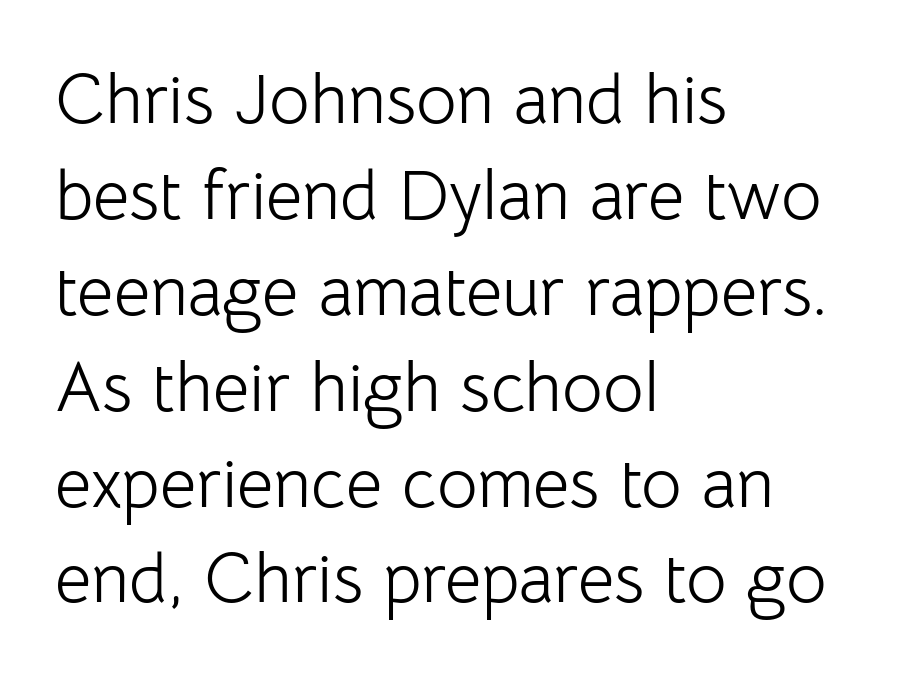
{"serif": "no", "italic": "no", "bold": "no", "weight": "light", "width": "normal", "stroke_contrast": "low", "x_height": "medium", "monospaced": "no", "underline": "no", "align": "left", "line_spacing": "normal", "line_spacing_ratio": 1.37, "letter_spacing": "normal", "letter_spacing_em": 0.0, "glyph_px": 70}
